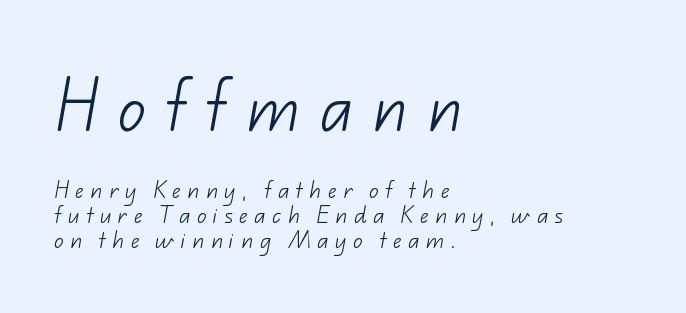
The image shows 56 px light sans-serif type; set left-aligned, normal line spacing (1.31x), unusually wide letter spacing (+0.34 em), not underlined; the first (top) block is 2.95x larger; low stroke contrast and a small x-height.
